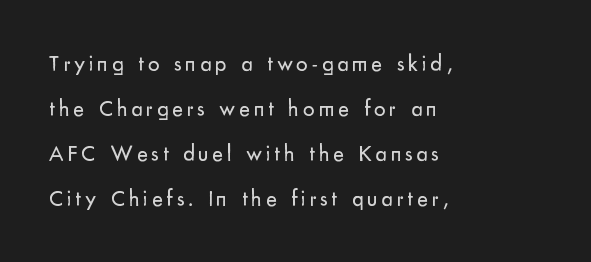
Plain, unruled lines of type. A roman cut, with each character standing at attention. This sample trades compactness for vertical openness between lines. The setting favours the left margin, as ordinary paragraphs usually do. Unbolded letterforms with no extra heft.
